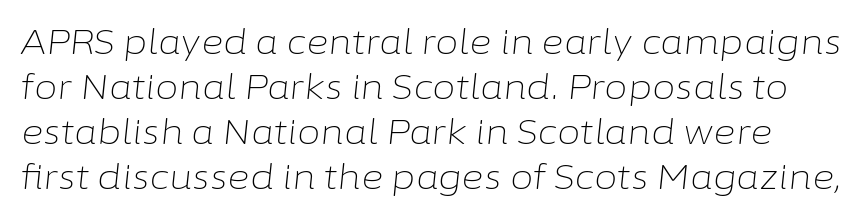
Q: Is the text bold? A: No.
Q: Is the text italic (slanted)? A: Yes, it leans right by about 6 degrees.
Q: Is the text underlined? A: No.
Q: Is the spacing between letters normal or unusually wide? A: Normal.
Q: Is the spacing between lines tight, normal or loose? A: Normal.
Q: Width (condensed, normal, or wide)? A: Normal.
Q: Stroke contrast? A: Low.
Q: x-height? A: Medium.
Q: Monospaced? A: No.
